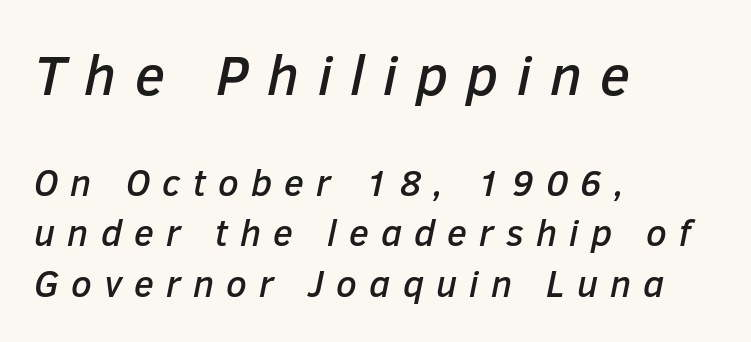
Q: Is the text italic (slanted)? A: Yes, it leans right by about 12 degrees.
Q: Is the text underlined? A: No.
Q: How is the paragraph aligned? A: Left-aligned.
Q: Is the spacing between letters normal or unusually wide? A: Unusually wide.
Q: Is the spacing between lines tight, normal or loose? A: Normal.
Q: Which block of text is set in a larger size, the first (top) or the second (bottom)? A: The first (top) one.
Q: Width (condensed, normal, or wide)? A: Normal.
Q: Stroke contrast? A: Low.
Q: x-height? A: Medium.
Q: Monospaced? A: No.
